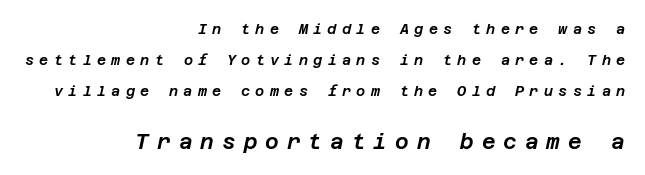
Q: Is the text italic (slanted)? A: Yes, it leans right by about 12 degrees.
Q: Is the text underlined? A: No.
Q: How is the paragraph aligned? A: Right-aligned.
Q: Is the spacing between letters normal or unusually wide? A: Unusually wide.
Q: Is the spacing between lines tight, normal or loose? A: Loose.
Q: Which block of text is set in a larger size, the first (top) or the second (bottom)? A: The second (bottom) one.
